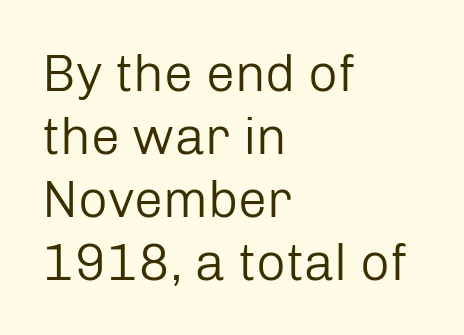
The image shows 52 px regular-weight sans-serif type, upright; set left-aligned, line spacing 1.21x, normal letter spacing, not underlined; low stroke contrast and a medium x-height.
